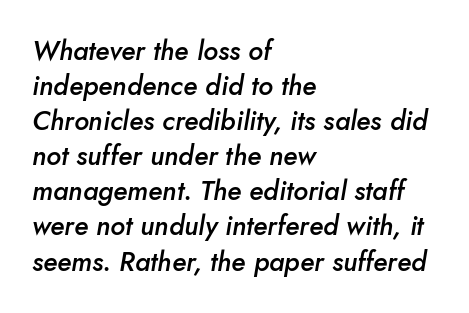
A somewhat darkened texture: the type is semibold rather than bold. Each new line begins a customary step beneath the previous one. Each word holds together tightly as a unit, with standard inter-letter gaps. The lines are quadded left. This is oblique type, the kind used for emphasis or titles. This rendering features lettering with no underline.
